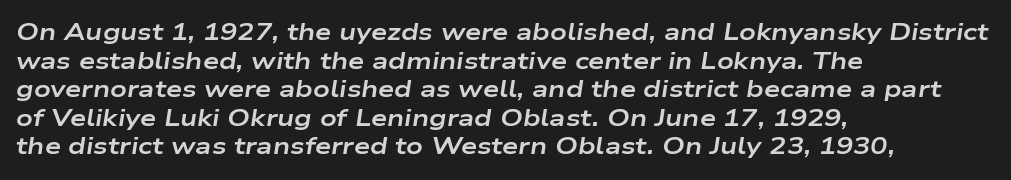
{"italic": "yes", "lean": "right", "slant_degrees": 9, "bold": "yes", "underline": "no", "align": "left", "line_spacing_ratio": 1.24, "letter_spacing": "normal", "letter_spacing_em": 0.0, "glyph_px": 23}
